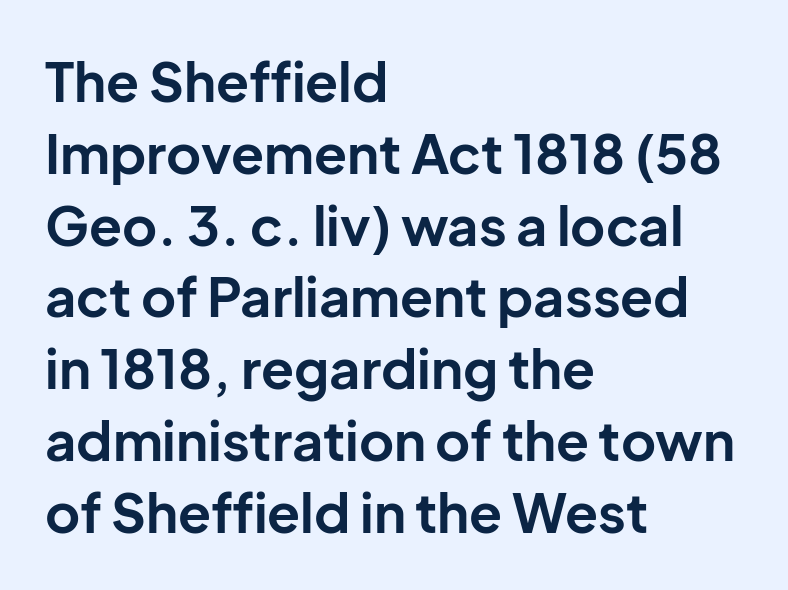
{"serif": "no", "italic": "no", "bold": "yes", "weight": "bold", "width": "normal", "stroke_contrast": "low", "x_height": "medium", "monospaced": "no", "underline": "no", "align": "left", "line_spacing": "normal", "line_spacing_ratio": 1.33, "letter_spacing": "normal", "letter_spacing_em": 0.0, "glyph_px": 54}
